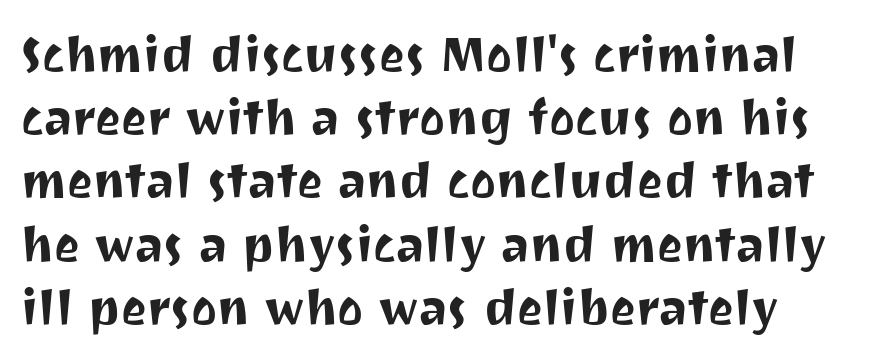
The image shows 49 px sans-serif type, upright; set left-aligned, normal line spacing (1.29x), normal letter spacing, not underlined; medium stroke contrast and a medium x-height.
